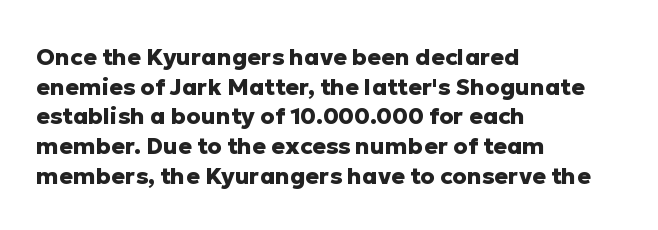
{"italic": "no", "bold": "yes", "underline": "no", "align": "left", "line_spacing": "normal", "line_spacing_ratio": 1.29, "letter_spacing": "normal", "letter_spacing_em": 0.0, "glyph_px": 23}
